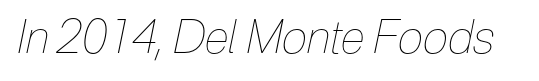
The image shows 46 px thin, condensed type, italic (leaning right); set normal letter spacing, not underlined; low stroke contrast and a medium x-height.
